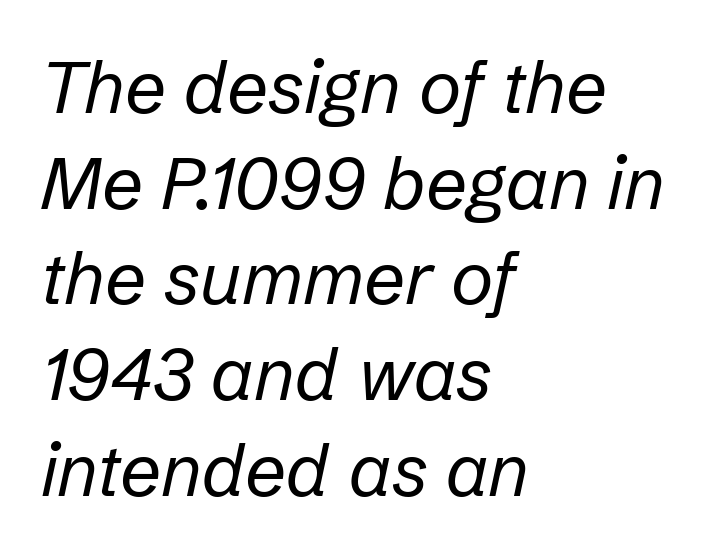
Horizontal bands of white between lines are of average thickness. In CSS terms this would be text-align: left. Characters follow at the spacing the type designer built in. Clear beneath every line of the passage. The weight tops out at a normal text grade. You can tell it's italic because the verticals aren't actually vertical.
